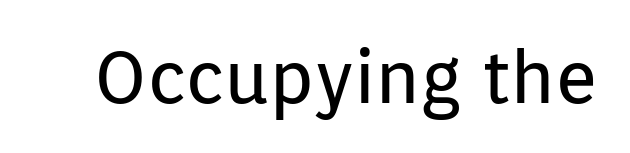
{"serif": "no", "italic": "no", "bold": "no", "weight": "regular", "width": "normal", "stroke_contrast": "low", "x_height": "medium", "monospaced": "no", "underline": "no", "letter_spacing": "normal", "letter_spacing_em": 0.0, "glyph_px": 73}
